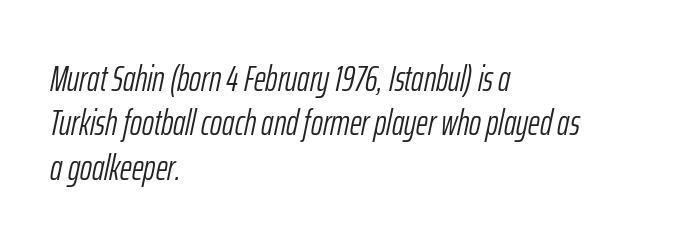
Q: Is the text bold? A: No.
Q: Is the text italic (slanted)? A: Yes, it leans right by about 12 degrees.
Q: Is the text underlined? A: No.
Q: How is the paragraph aligned? A: Left-aligned.
Q: Is the spacing between letters normal or unusually wide? A: Normal.
Q: Width (condensed, normal, or wide)? A: Condensed.
Q: Stroke contrast? A: Low.
Q: x-height? A: Medium.
Q: Monospaced? A: No.
